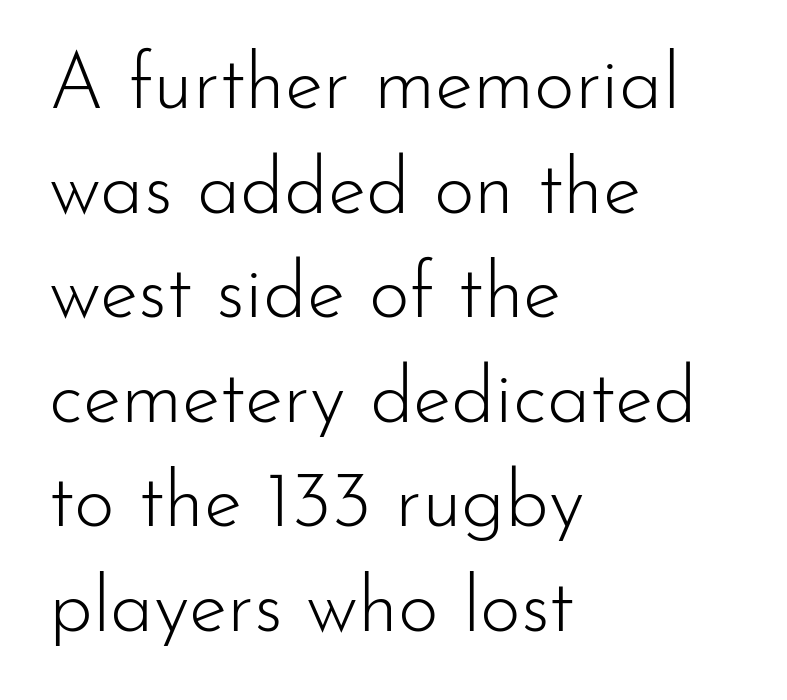
Horizontally, the lines are justified to the leading edge only. To sum up the face: it is a sans, with no serifs. Descenders are the only things crossing below the line. The passage shown is typed in a proportional face where columns would drift.
